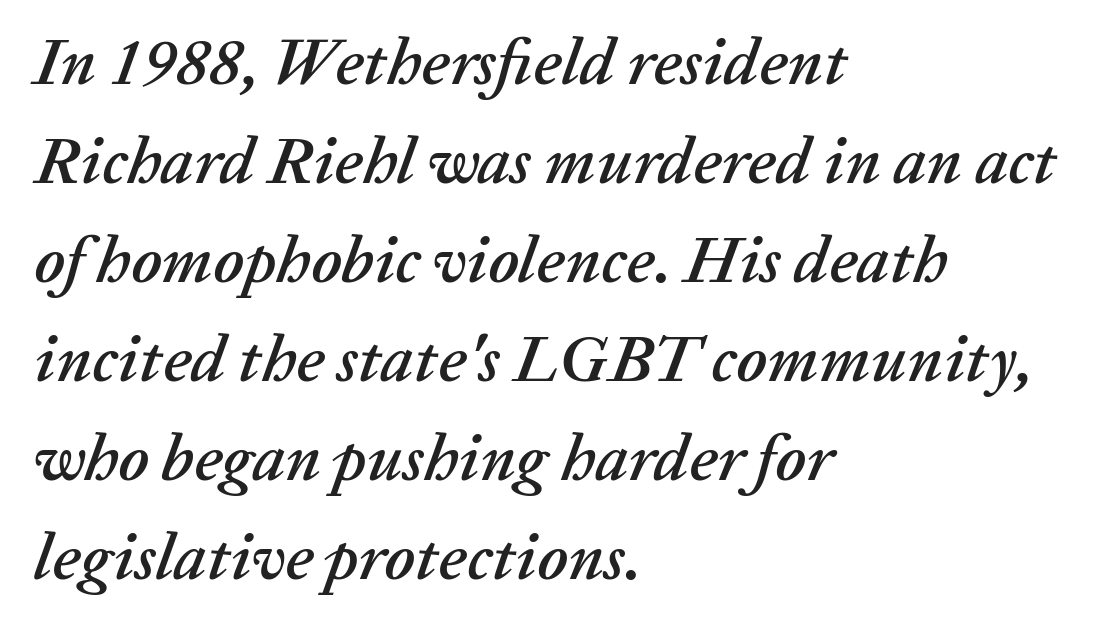
{"italic": "yes", "lean": "right", "slant_degrees": 20, "width": "normal", "stroke_contrast": "low", "x_height": "medium", "monospaced": "no", "underline": "no", "align": "left", "line_spacing": "normal", "line_spacing_ratio": 1.5, "letter_spacing": "normal", "letter_spacing_em": 0.0, "glyph_px": 66}
